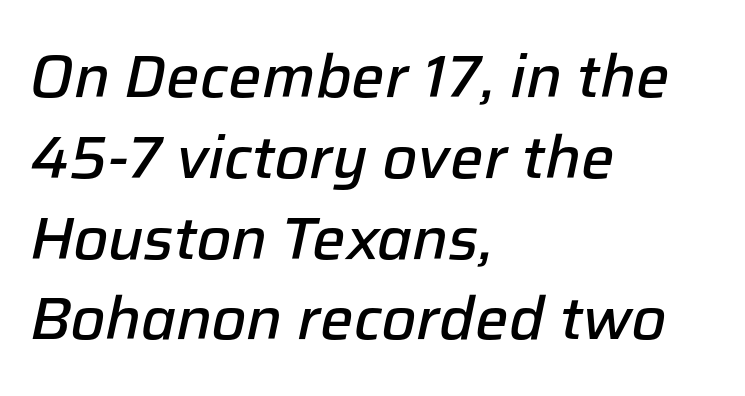
The space between consecutive lines is moderate. The foot of each line stays bare and open. These lines keep a tight, regular rhythm from letter to letter. Is the block centered? No — it sits flush against the left margin. Think of a printed novel: that variable character pitch is what you see here. The face used here has a pronounced slope to its letters.
